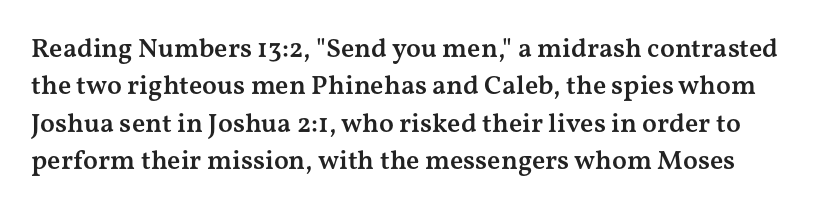
{"italic": "no", "bold": "semi", "underline": "no", "line_spacing": "normal", "line_spacing_ratio": 1.38, "letter_spacing": "normal", "letter_spacing_em": 0.0, "glyph_px": 27}
